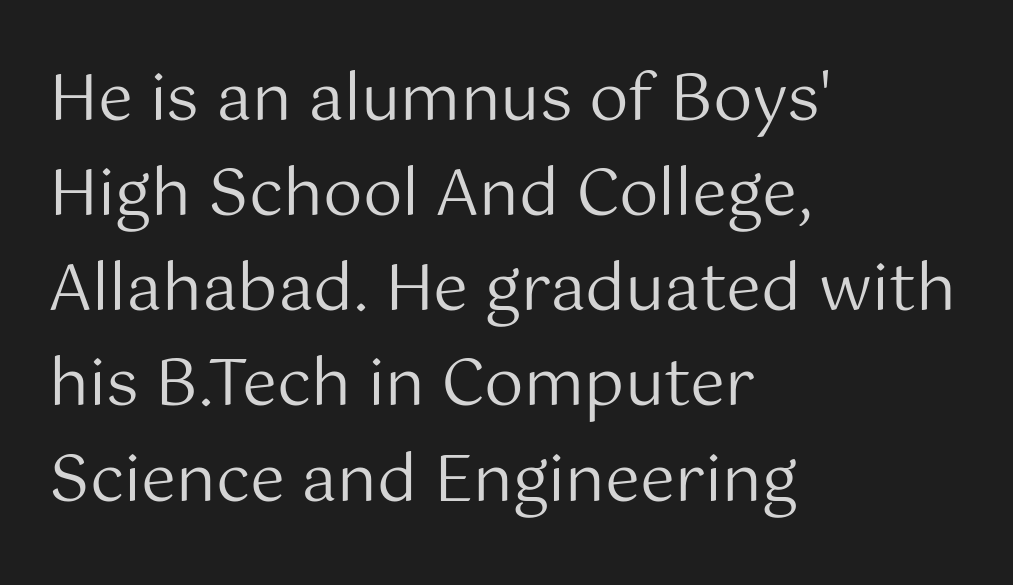
Default kerning and tracking; the words read as compact shapes. A classic flush-left, rag-right setting is used for this passage. The typeface chosen for these lines omits serifs. Quick note: interline space is typical.
